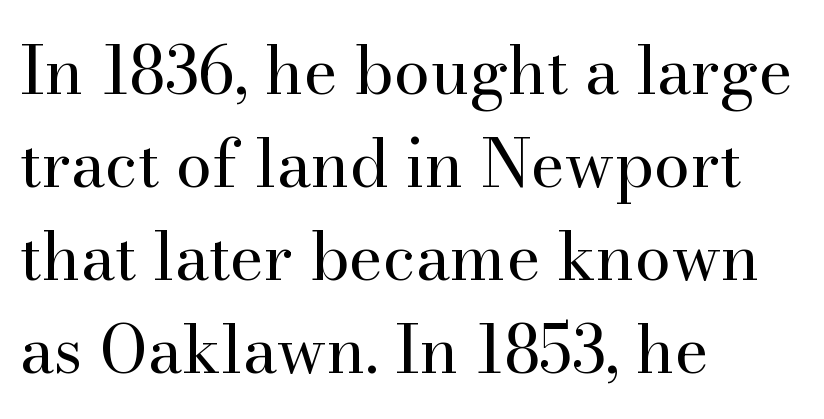
The lines are quadded left. Posture: vertical. The specimen omits any rule beneath the text block's lines. This sample uses a serif face.
